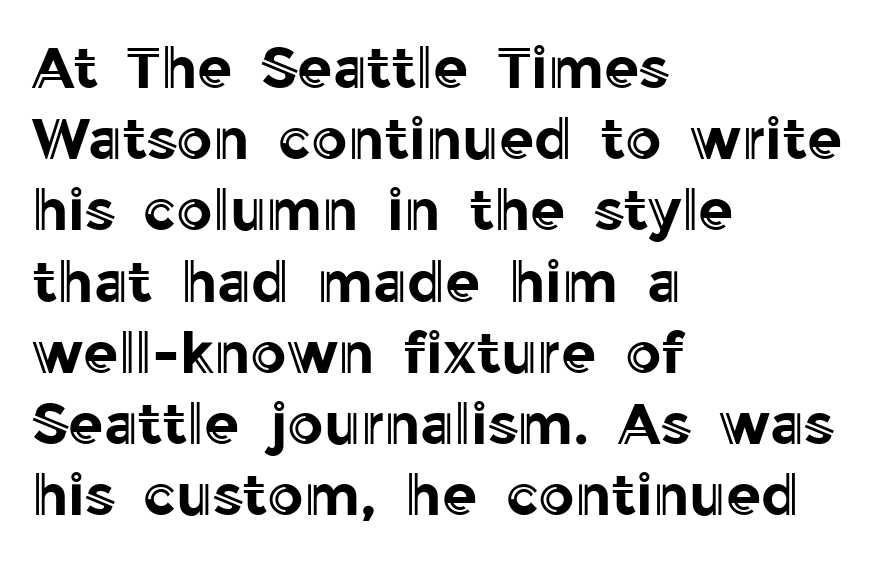
The image shows 57 px text type, upright; set left-aligned, normal line spacing (1.25x), normal letter spacing, not underlined; a medium x-height.
